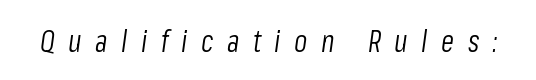
{"italic": "yes", "lean": "right", "slant_degrees": 8, "bold": "no", "weight": "light", "width": "condensed", "stroke_contrast": "low", "x_height": "medium", "monospaced": "no", "underline": "no", "letter_spacing": "wide", "letter_spacing_em": 0.45, "glyph_px": 30}
